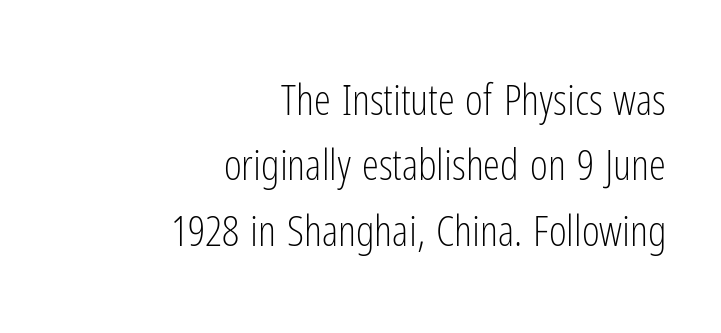
{"serif": "no", "italic": "no", "bold": "no", "weight": "light", "width": "condensed", "stroke_contrast": "low", "x_height": "medium", "monospaced": "no", "underline": "no", "align": "right", "line_spacing": "normal", "line_spacing_ratio": 1.52, "letter_spacing": "normal", "letter_spacing_em": 0.0, "glyph_px": 43}
